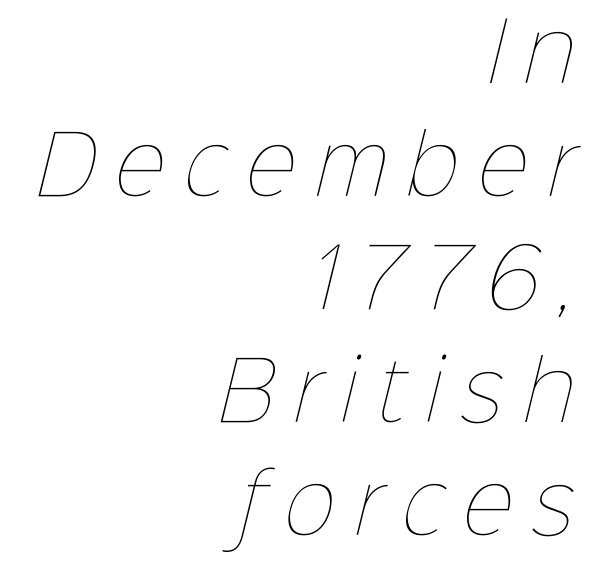
The image shows 79 px thin type; set right-aligned, normal line spacing (1.43x), unusually wide letter spacing (+0.25 em), not underlined; low stroke contrast and a medium x-height.
